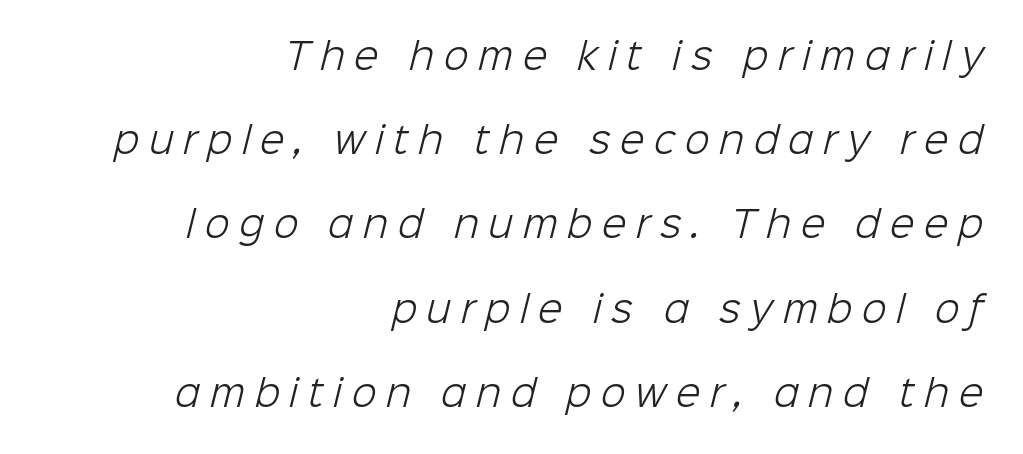
You could not count columns in this text — the font is proportionally spaced. Every row of glyphs terminates at an identical x-position on the right. Is this a sans? Yes — the strokes have no serifs. The strip under each line holds only bare page.
